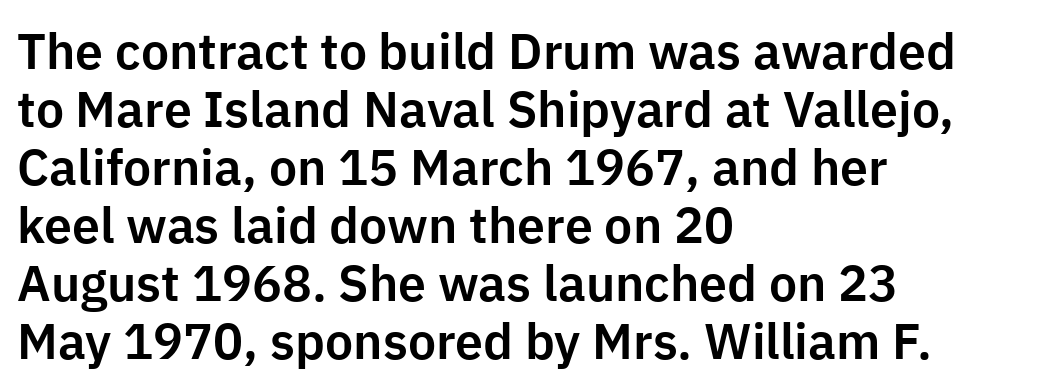
Classification — sans serif. The typography opts for an upright posture over an oblique one. The letters sit at their default tracking, neither squeezed nor spread. Line starts are locked; line ends wander.
